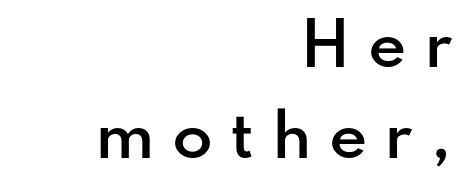
Q: Is the text bold? A: Semi-bold.
Q: Is the text italic (slanted)? A: No, it is upright.
Q: Is the typeface a serif or a sans-serif typeface? A: Sans-serif.
Q: Is the text underlined? A: No.
Q: How is the paragraph aligned? A: Right-aligned.
Q: Is the spacing between letters normal or unusually wide? A: Unusually wide.
Q: Is the spacing between lines tight, normal or loose? A: Normal.
Q: Width (condensed, normal, or wide)? A: Normal.
Q: Stroke contrast? A: Low.
Q: x-height? A: Small.
Q: Monospaced? A: No.
